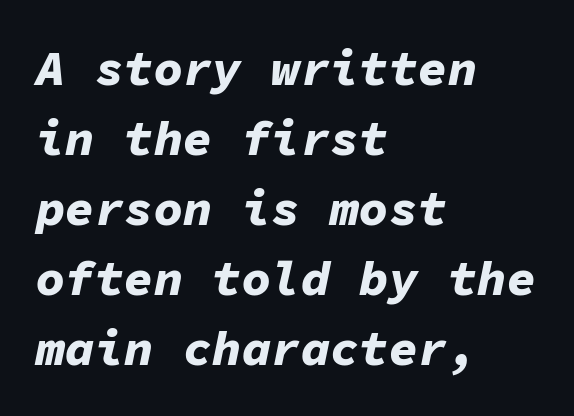
Q: Is the text bold? A: Yes.
Q: Is the text italic (slanted)? A: Yes, it leans right by about 11 degrees.
Q: Is the text underlined? A: No.
Q: How is the paragraph aligned? A: Left-aligned.
Q: Is the spacing between letters normal or unusually wide? A: Normal.
Q: Is the spacing between lines tight, normal or loose? A: Normal.
Q: Width (condensed, normal, or wide)? A: Normal.
Q: Stroke contrast? A: Low.
Q: x-height? A: Medium.
Q: Monospaced? A: Yes.
